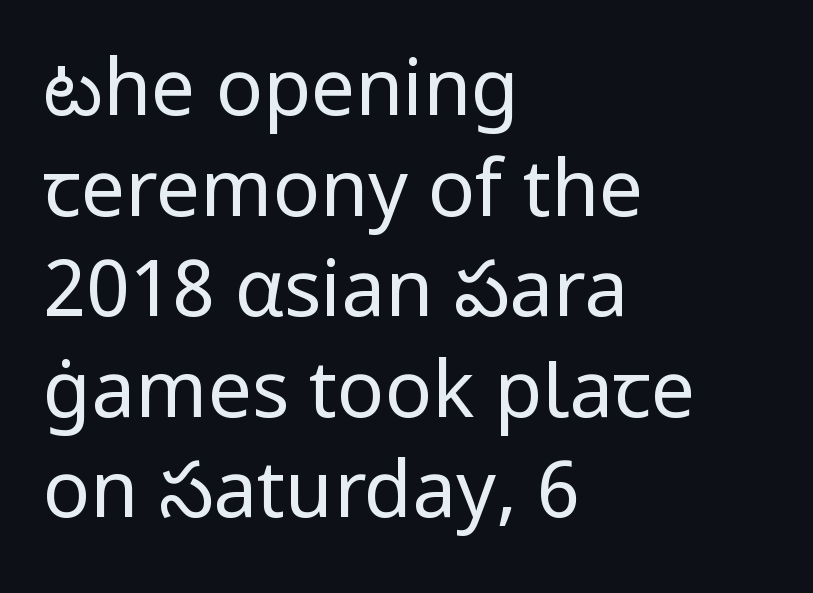
The image shows 78 px regular-weight sans-serif type, upright; set left-aligned, normal line spacing (1.29x), normal letter spacing, not underlined; low stroke contrast and a medium x-height.
